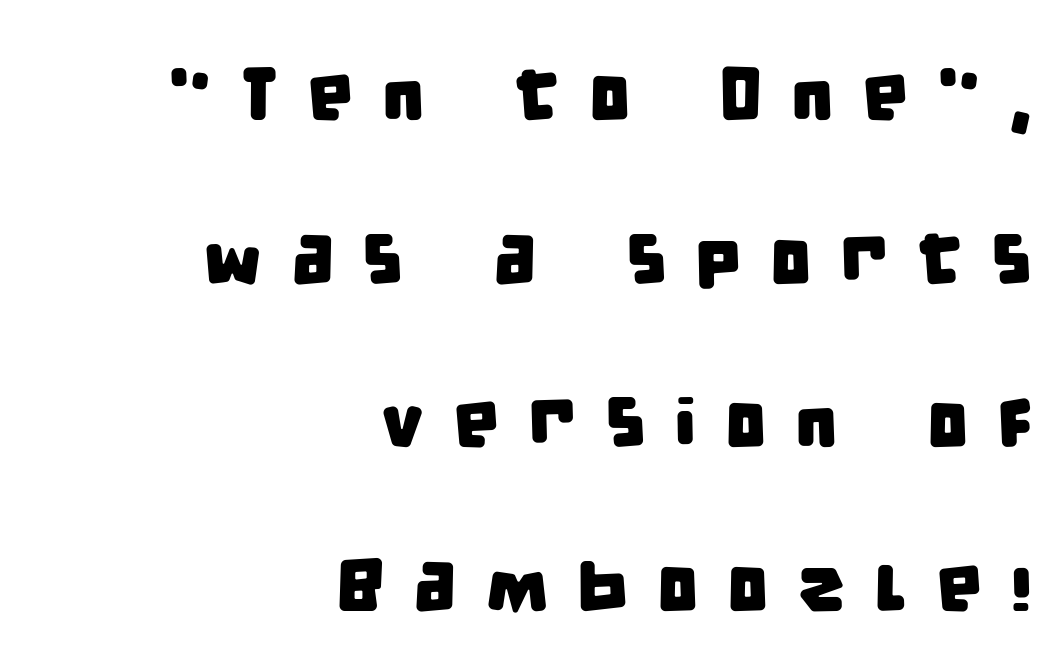
Q: Is the typeface a serif or a sans-serif typeface? A: Sans-serif.
Q: Is the text underlined? A: No.
Q: How is the paragraph aligned? A: Right-aligned.
Q: Is the spacing between letters normal or unusually wide? A: Unusually wide.
Q: Is the spacing between lines tight, normal or loose? A: Loose.
Q: Width (condensed, normal, or wide)? A: Condensed.
Q: Stroke contrast? A: Low.
Q: x-height? A: Large.
Q: Monospaced? A: No.
